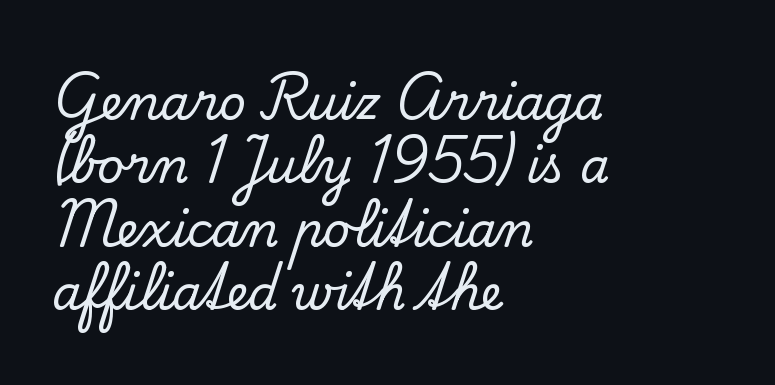
{"serif": "yes", "width": "normal", "stroke_contrast": "low", "x_height": "small", "monospaced": "no", "underline": "no", "align": "left", "line_spacing": "normal", "line_spacing_ratio": 1.35, "letter_spacing": "normal", "letter_spacing_em": 0.0, "glyph_px": 47}
